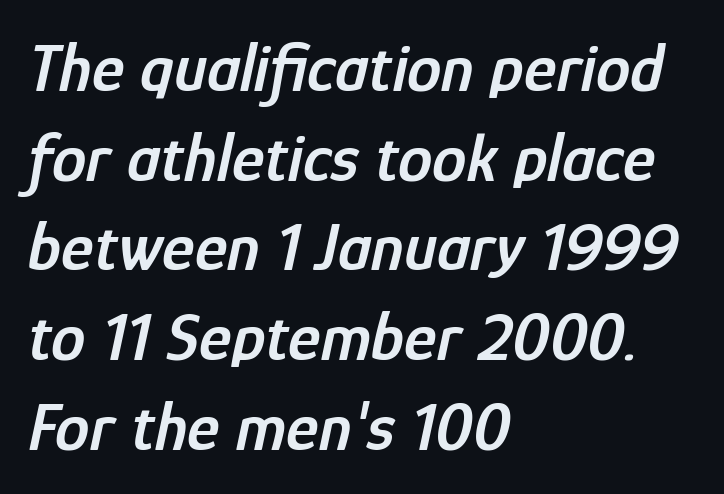
Q: Is the text bold? A: Semi-bold.
Q: Is the text italic (slanted)? A: Yes, it leans right by about 12 degrees.
Q: Is the text underlined? A: No.
Q: How is the paragraph aligned? A: Left-aligned.
Q: Is the spacing between letters normal or unusually wide? A: Normal.
Q: Is the spacing between lines tight, normal or loose? A: Normal.
Q: Width (condensed, normal, or wide)? A: Condensed.
Q: Stroke contrast? A: Low.
Q: x-height? A: Medium.
Q: Monospaced? A: No.
